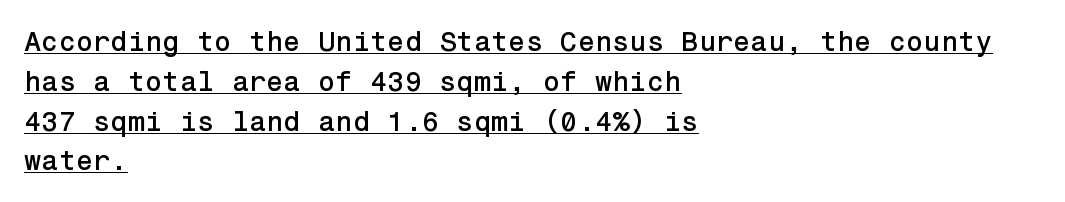
There is no visible air inserted between adjacent glyphs. What's the leading like? Ordinary, nothing unusual. Rendered with straight, roman letterforms. These lines stack with their left ends in a neat column.
